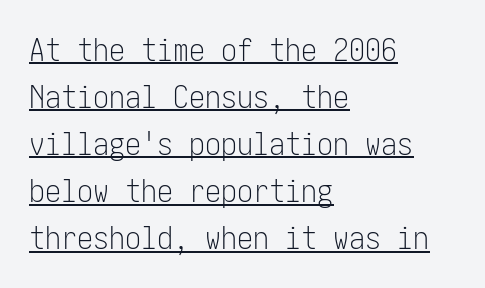
Q: Is the text bold? A: No.
Q: Is the text italic (slanted)? A: No, it is upright.
Q: Is the typeface a serif or a sans-serif typeface? A: Sans-serif.
Q: Is the text underlined? A: Yes.
Q: How is the paragraph aligned? A: Left-aligned.
Q: Is the spacing between letters normal or unusually wide? A: Normal.
Q: Is the spacing between lines tight, normal or loose? A: Normal.
Q: Width (condensed, normal, or wide)? A: Condensed.
Q: Stroke contrast? A: Low.
Q: x-height? A: Medium.
